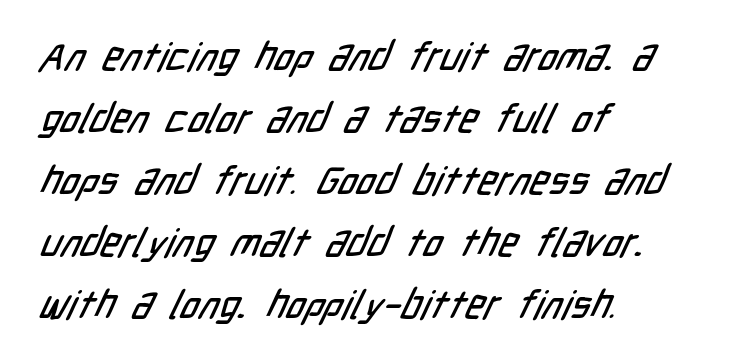
The block of text has a typical density, with ordinary space between rows. The rendering uses natural spacing where letterforms have individual widths. This sample is left-justified, so line endings fall wherever the words run out. Regarding serifs, this sample does without them.
